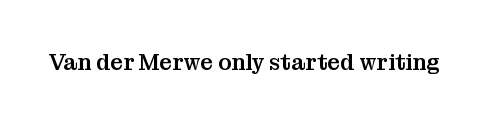
The image shows 22 px text type, upright; set normal letter spacing, not underlined.
